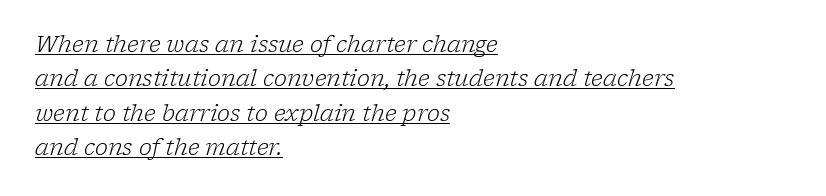
The image shows 22 px text type, italic (leaning right); set left-aligned, normal line spacing (1.56x), normal letter spacing, underlined.
